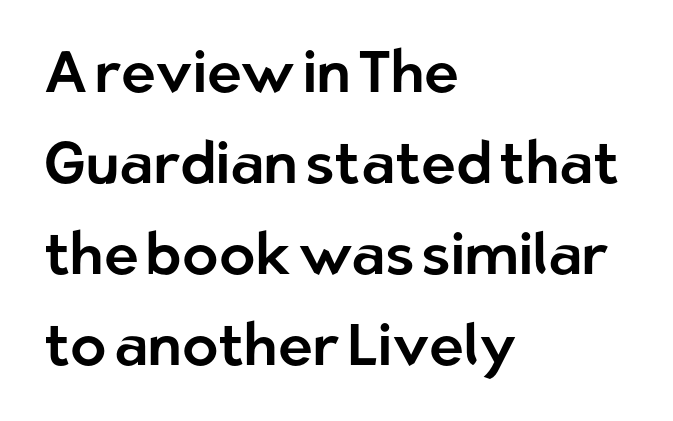
{"serif": "no", "italic": "no", "width": "normal", "stroke_contrast": "low", "x_height": "medium", "monospaced": "no", "underline": "no", "align": "left", "line_spacing": "normal", "line_spacing_ratio": 1.54, "letter_spacing": "normal", "letter_spacing_em": 0.0, "glyph_px": 59}
